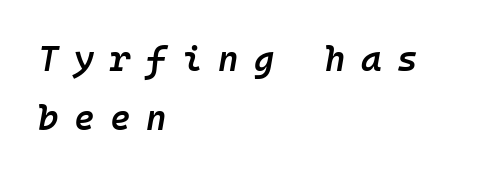
{"italic": "yes", "lean": "right", "slant_degrees": 10, "bold": "semi", "weight": "semibold", "width": "normal", "stroke_contrast": "low", "x_height": "medium", "monospaced": "yes", "underline": "no", "align": "left", "line_spacing": "normal", "line_spacing_ratio": 1.69, "letter_spacing": "wide", "letter_spacing_em": 0.44, "glyph_px": 35}
